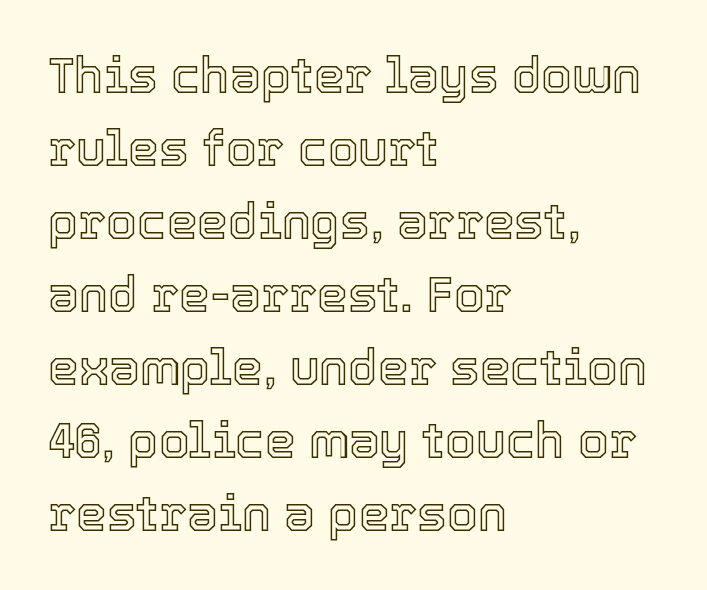
The image shows 49 px text type, upright; set left-aligned, normal line spacing (1.49x), normal letter spacing, not underlined; a medium x-height.
